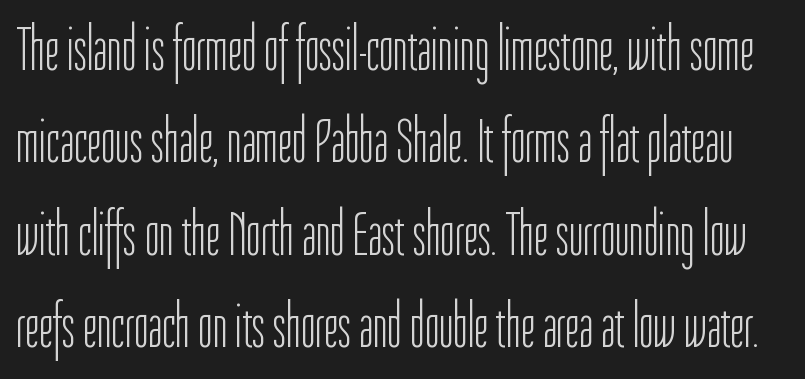
The image shows 62 px light, condensed sans-serif type, upright; set normal line spacing (1.49x), normal letter spacing, not underlined; low stroke contrast and a medium x-height.
